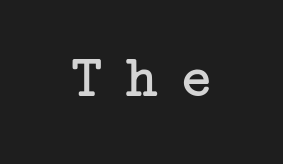
The image shows 60 px regular-weight serif type, upright; set unusually wide letter spacing (+0.39 em), not underlined; low stroke contrast and a medium x-height.
